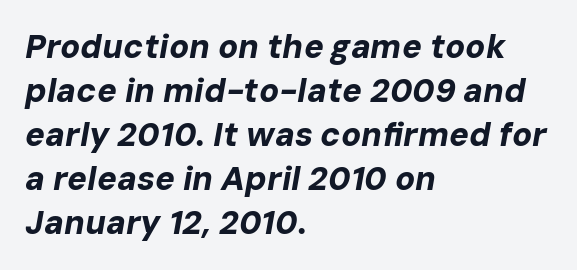
{"italic": "yes", "lean": "right", "slant_degrees": 10, "bold": "yes", "weight": "bold", "width": "normal", "stroke_contrast": "low", "x_height": "medium", "monospaced": "no", "underline": "no", "align": "left", "line_spacing": "normal", "line_spacing_ratio": 1.33, "letter_spacing": "normal", "letter_spacing_em": 0.0, "glyph_px": 33}
